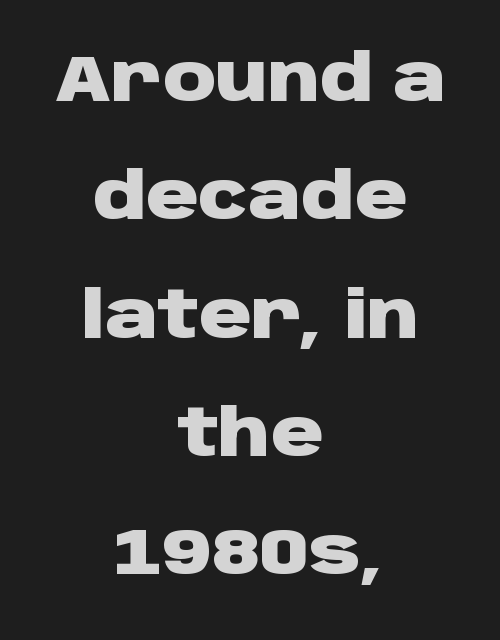
Q: Is the text bold? A: Yes.
Q: Is the text italic (slanted)? A: No, it is upright.
Q: Is the typeface a serif or a sans-serif typeface? A: Sans-serif.
Q: Is the text underlined? A: No.
Q: How is the paragraph aligned? A: Centered.
Q: Is the spacing between letters normal or unusually wide? A: Normal.
Q: Width (condensed, normal, or wide)? A: Wide.
Q: Stroke contrast? A: Low.
Q: x-height? A: Large.
Q: Monospaced? A: No.
